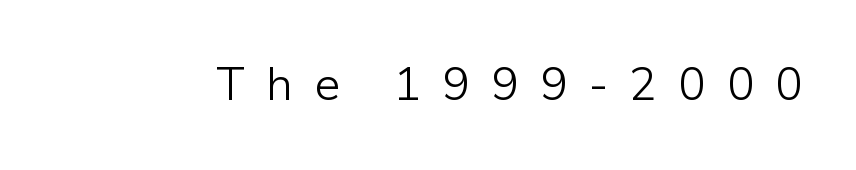
Character widths vary here, with narrow letters taking less room than wide ones. Weight: regular or lighter. The string is rendered with underlining switched off. In terms of posture, this sample is upright. Classification — sans serif. Between one letter and the next there's a generous, obvious gap.
